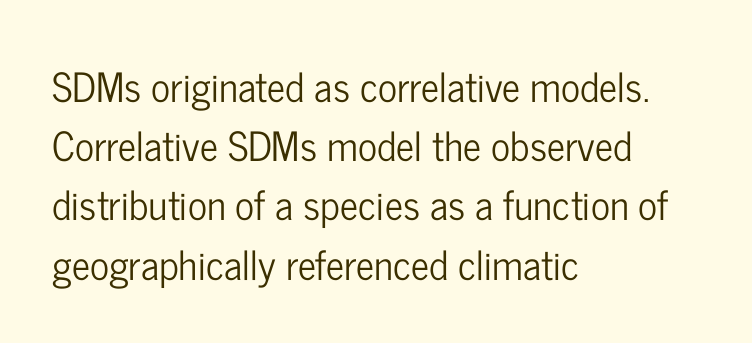
Successive baselines arrive at the customary interval. A sans-serif font was chosen for this passage. Compared with a centered layout, this one pins lines to the left instead. Do the letters lean? They stand straight. This sample has the flowing, uneven cadence of proportional lettering. How are the letters spaced? Ordinarily, with no added tracking.
